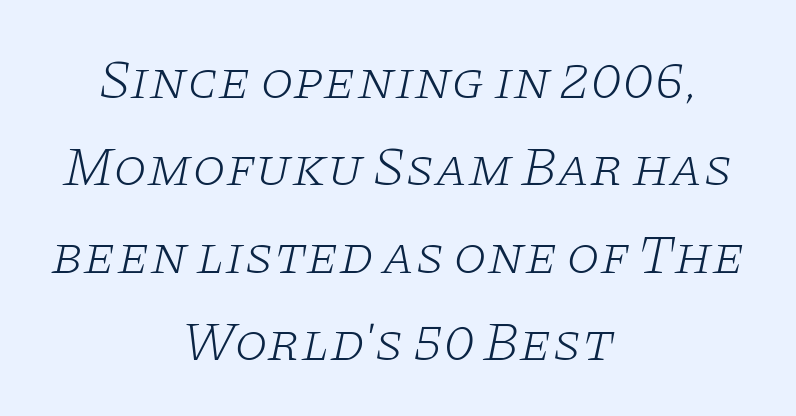
The image shows 54 px light, wide serif type, italic (leaning right); set centered, normal line spacing (1.62x), normal letter spacing, not underlined; low stroke contrast and a large x-height.
